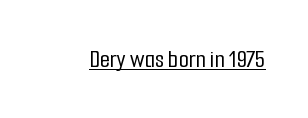
The image shows 26 px text type, upright; set normal letter spacing, underlined.
